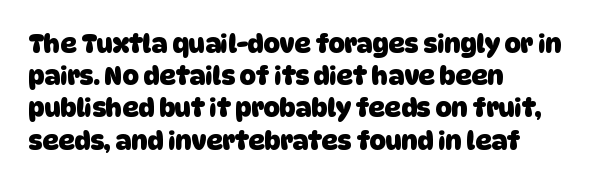
The image shows 25 px bold type; set left-aligned, normal line spacing (1.29x), normal letter spacing, not underlined.
